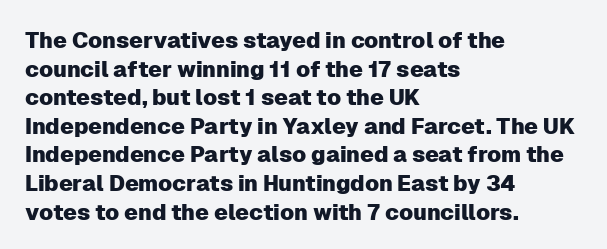
{"italic": "no", "underline": "no", "align": "left", "line_spacing": "normal", "line_spacing_ratio": 1.3, "letter_spacing": "normal", "letter_spacing_em": 0.0, "glyph_px": 22}
